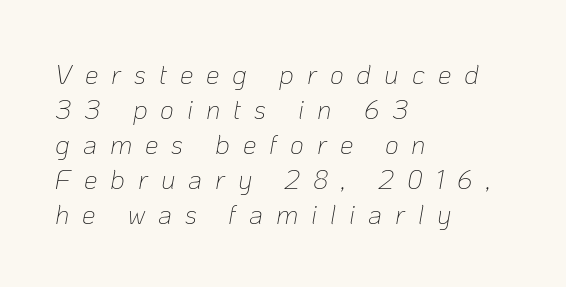
Q: Is the text bold? A: No.
Q: Is the text italic (slanted)? A: Yes, it leans right by about 10 degrees.
Q: Is the text underlined? A: No.
Q: How is the paragraph aligned? A: Left-aligned.
Q: Is the spacing between letters normal or unusually wide? A: Unusually wide.
Q: Is the spacing between lines tight, normal or loose? A: Normal.
